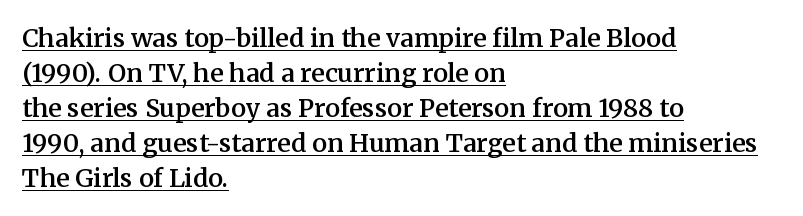
Q: Is the text bold? A: Semi-bold.
Q: Is the text italic (slanted)? A: No, it is upright.
Q: Is the text underlined? A: Yes.
Q: How is the paragraph aligned? A: Left-aligned.
Q: Is the spacing between letters normal or unusually wide? A: Normal.
Q: Is the spacing between lines tight, normal or loose? A: Normal.
